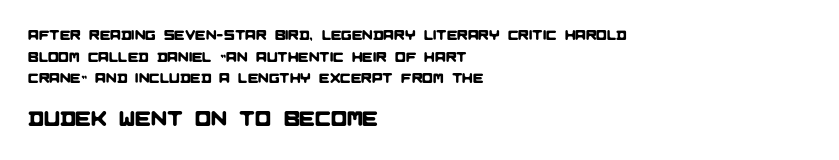
Q: Is the text underlined? A: No.
Q: How is the paragraph aligned? A: Left-aligned.
Q: Is the spacing between letters normal or unusually wide? A: Normal.
Q: Is the spacing between lines tight, normal or loose? A: Normal.
Q: Which block of text is set in a larger size, the first (top) or the second (bottom)? A: The second (bottom) one.
